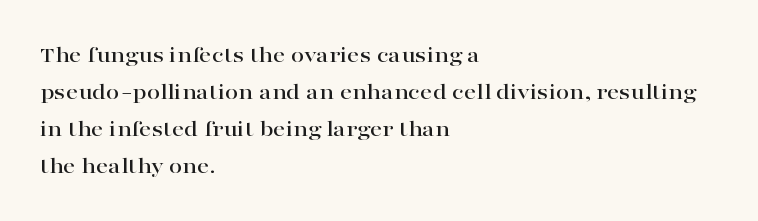
Q: Is the text italic (slanted)? A: No, it is upright.
Q: Is the text underlined? A: No.
Q: How is the paragraph aligned? A: Left-aligned.
Q: Is the spacing between letters normal or unusually wide? A: Normal.
Q: Is the spacing between lines tight, normal or loose? A: Normal.
